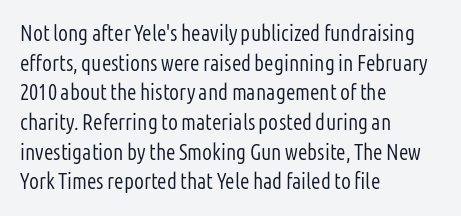
{"italic": "no", "bold": "no", "underline": "no", "align": "left", "line_spacing": "normal", "line_spacing_ratio": 1.35, "letter_spacing": "normal", "letter_spacing_em": 0.0, "glyph_px": 22}
